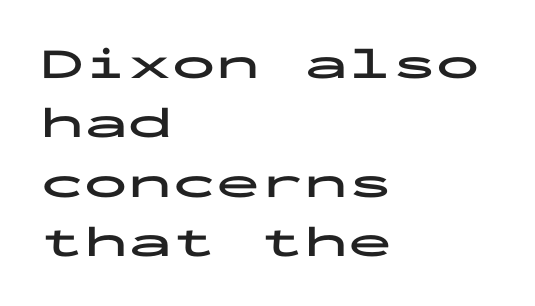
{"serif": "no", "italic": "no", "bold": "yes", "weight": "bold", "width": "wide", "stroke_contrast": "low", "x_height": "medium", "monospaced": "yes", "underline": "no", "align": "left", "line_spacing": "normal", "line_spacing_ratio": 1.35, "letter_spacing": "normal", "letter_spacing_em": 0.0, "glyph_px": 44}
